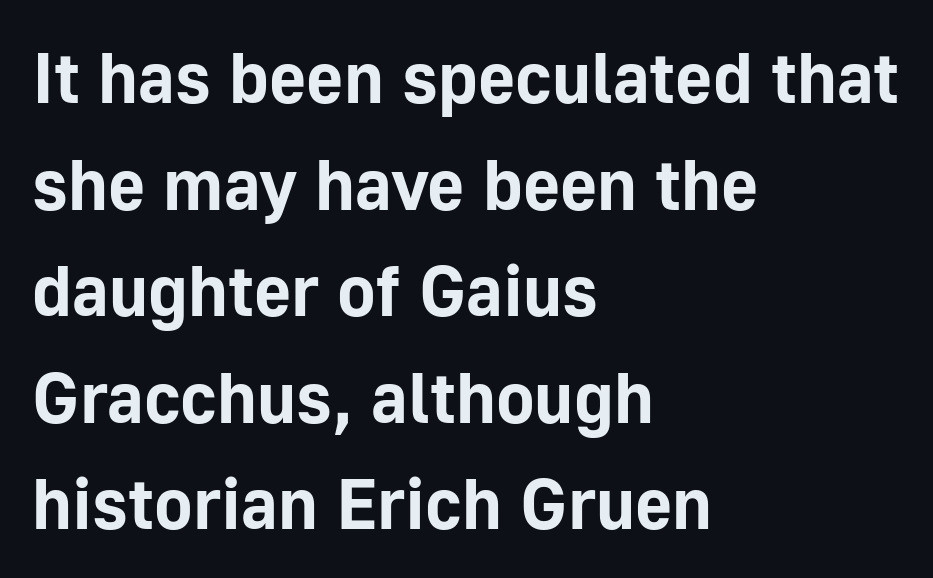
The typography opts for an upright posture over an oblique one. The rendering shows plain stroke endings on the letterforms — a sans-serif design. A typesetter would call this proportional, since set widths differ per character. Caption: standard tracking, unaltered. Weight: bold.
